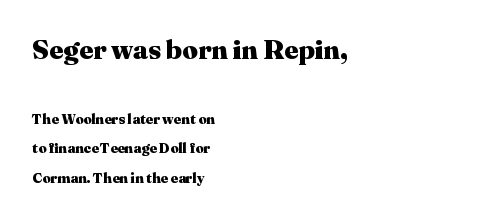
Is there much room between lines? Yes — plenty of vertical air separates them. Each row of text sits above clean, open space. Nope, not italic — everything's standing straight. The gaps between neighbouring characters are ordinary and unremarkable.
